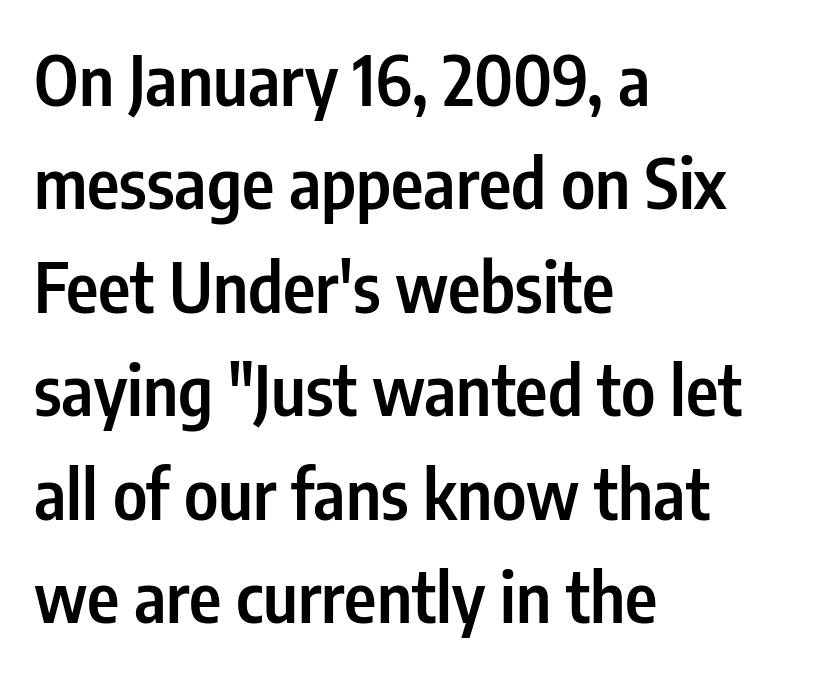
The passage shown has conventional tracking throughout. Beneath every word, the page is bare. Is the block centered? No — it sits flush against the left margin. Notice the strokes are somewhat thickened but not fully heavy: this is a semibold. Interline gaps are of average width in this sample. Italic: no, the glyphs are upright roman.
